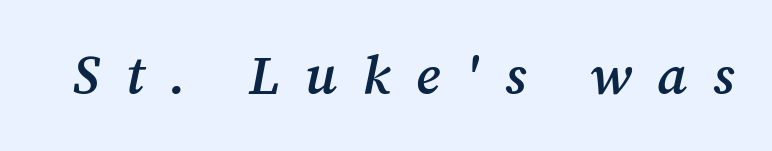
{"serif": "yes", "italic": "yes", "lean": "right", "slant_degrees": 12, "bold": "semi", "weight": "semibold", "width": "normal", "stroke_contrast": "medium", "x_height": "medium", "monospaced": "no", "underline": "no", "letter_spacing": "wide", "letter_spacing_em": 0.47, "glyph_px": 54}
